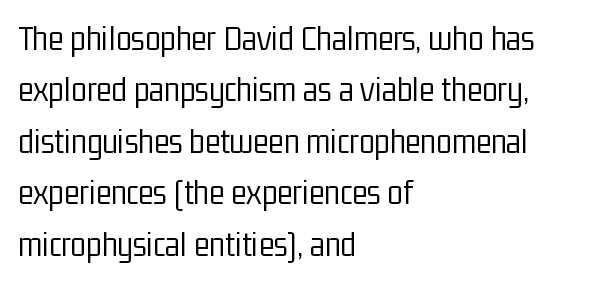
Whoever set this chose a conventional vertical rhythm. Summary of weight: not heavy and not bold. This sample uses an upright cut, with every glyph sitting square on the baseline. Glyph-to-glyph distance matches everyday printed text.
